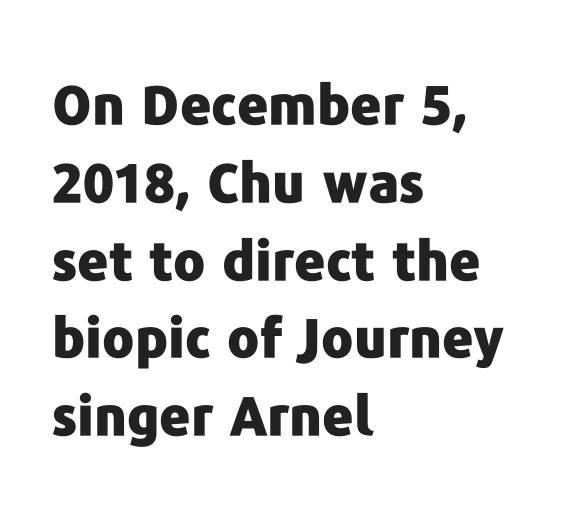
What weight is shown? A full bold with thick strokes. These lines sit exactly where default settings would place them. Vertical strokes here are truly vertical. Any mark beneath the type? The region is blank. Here the glyphs are tracked normally, forming tight word shapes. You could not count columns in this text — the font is proportionally spaced.
